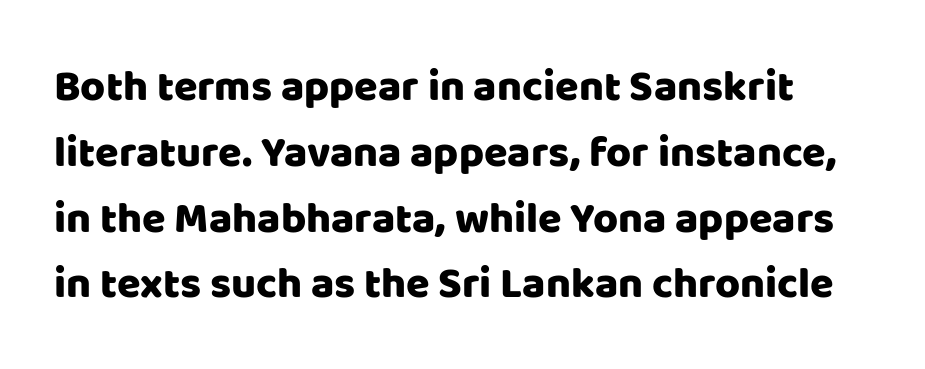
{"serif": "no", "italic": "no", "width": "normal", "stroke_contrast": "low", "x_height": "large", "monospaced": "no", "underline": "no", "line_spacing": "normal", "line_spacing_ratio": 1.53, "letter_spacing": "normal", "letter_spacing_em": 0.0, "glyph_px": 43}
